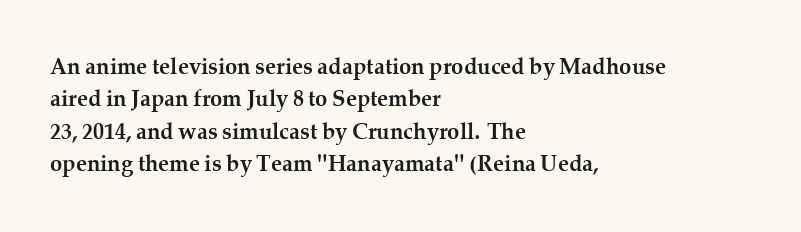
The image shows 22 px bold type, upright; set left-aligned, normal line spacing (1.47x), normal letter spacing, not underlined.
